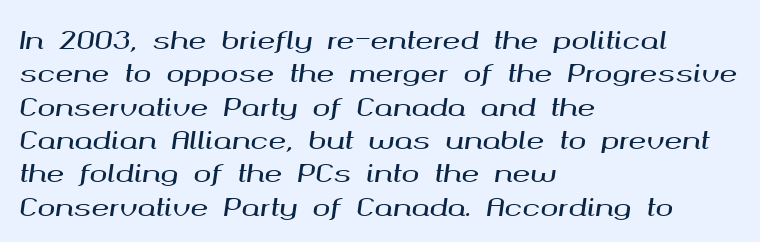
Q: Is the text italic (slanted)? A: Yes, it leans right by about 8 degrees.
Q: Is the text underlined? A: No.
Q: How is the paragraph aligned? A: Left-aligned.
Q: Is the spacing between letters normal or unusually wide? A: Normal.
Q: Is the spacing between lines tight, normal or loose? A: Normal.
